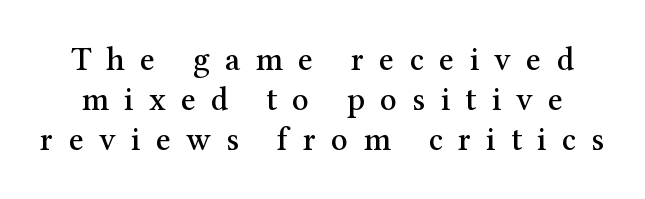
{"serif": "yes", "italic": "no", "width": "normal", "stroke_contrast": "medium", "x_height": "medium", "monospaced": "no", "underline": "no", "line_spacing_ratio": 1.21, "letter_spacing": "wide", "letter_spacing_em": 0.46, "glyph_px": 33}
